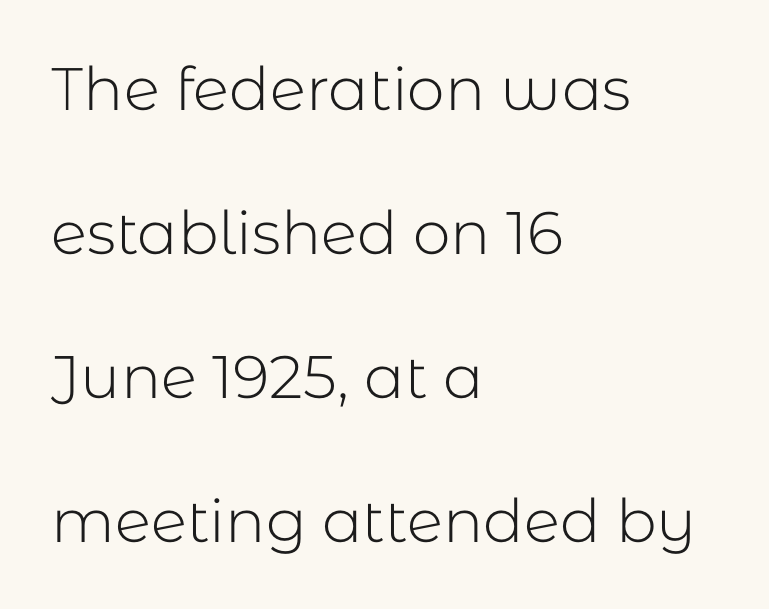
{"serif": "no", "italic": "no", "bold": "no", "weight": "light", "width": "normal", "stroke_contrast": "low", "x_height": "medium", "monospaced": "no", "underline": "no", "align": "left", "line_spacing": "loose", "line_spacing_ratio": 2.4, "letter_spacing": "normal", "letter_spacing_em": 0.0, "glyph_px": 60}
